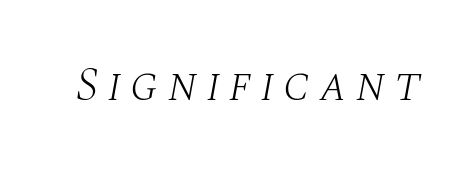
{"serif": "yes", "italic": "yes", "lean": "right", "slant_degrees": 10, "bold": "no", "weight": "light", "width": "normal", "stroke_contrast": "medium", "x_height": "large", "monospaced": "no", "underline": "no", "glyph_px": 47}
